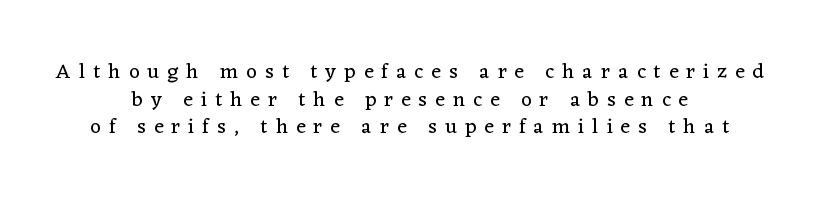
The image shows 21 px text type, upright; set centered, normal line spacing (1.32x), unusually wide letter spacing (+0.38 em), not underlined.
